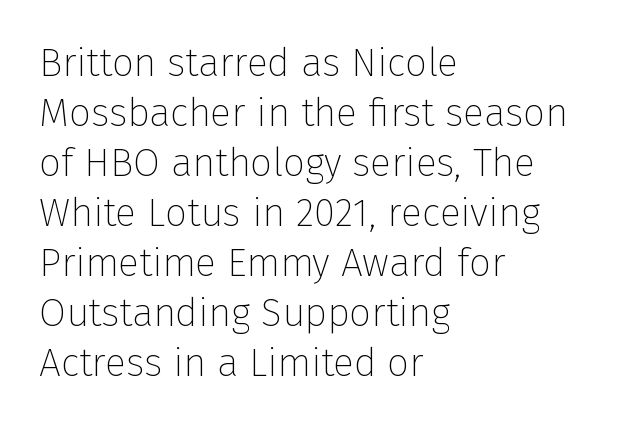
Q: Is the text bold? A: No.
Q: Is the text italic (slanted)? A: No, it is upright.
Q: Is the typeface a serif or a sans-serif typeface? A: Sans-serif.
Q: Is the text underlined? A: No.
Q: How is the paragraph aligned? A: Left-aligned.
Q: Is the spacing between letters normal or unusually wide? A: Normal.
Q: Is the spacing between lines tight, normal or loose? A: Normal.
Q: Width (condensed, normal, or wide)? A: Normal.
Q: Stroke contrast? A: Low.
Q: x-height? A: Medium.
Q: Monospaced? A: No.
